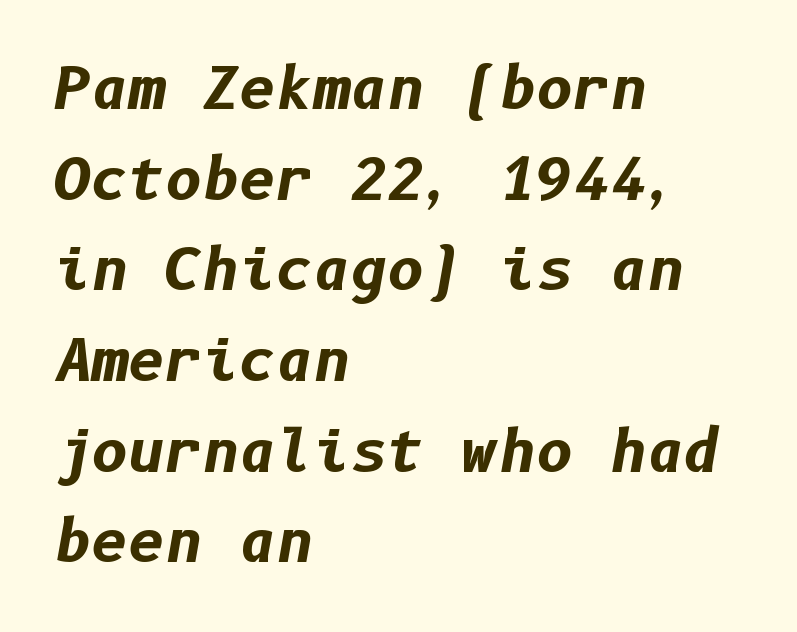
Heft: maximum for text — a bold. Vertically, the passage feels balanced, rows spaced as you'd expect. The letters sit at their default tracking, neither squeezed nor spread. Typeset ragged right — the left edge is the straight one. Type without underlining. Every character sits at an angle, as italics do.
